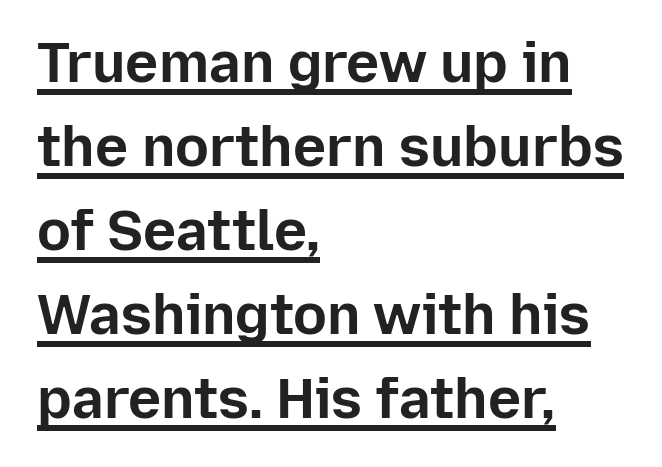
Q: Is the text bold? A: Yes.
Q: Is the text italic (slanted)? A: No, it is upright.
Q: Is the typeface a serif or a sans-serif typeface? A: Sans-serif.
Q: Is the text underlined? A: Yes.
Q: How is the paragraph aligned? A: Left-aligned.
Q: Is the spacing between letters normal or unusually wide? A: Normal.
Q: Is the spacing between lines tight, normal or loose? A: Normal.
Q: Width (condensed, normal, or wide)? A: Normal.
Q: Stroke contrast? A: Low.
Q: x-height? A: Medium.
Q: Monospaced? A: No.
